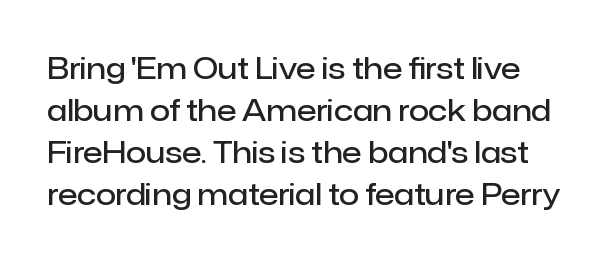
Q: Is the text bold? A: Semi-bold.
Q: Is the text italic (slanted)? A: No, it is upright.
Q: Is the typeface a serif or a sans-serif typeface? A: Sans-serif.
Q: Is the text underlined? A: No.
Q: Is the spacing between letters normal or unusually wide? A: Normal.
Q: Is the spacing between lines tight, normal or loose? A: Normal.
Q: Width (condensed, normal, or wide)? A: Normal.
Q: Stroke contrast? A: Low.
Q: x-height? A: Medium.
Q: Monospaced? A: No.
